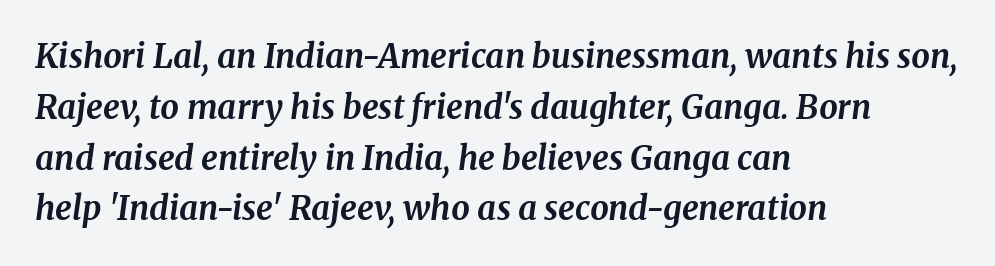
The image shows 33 px bold serif type, italic (leaning right); set left-aligned, normal line spacing (1.54x), normal letter spacing, not underlined; medium stroke contrast and a medium x-height.
